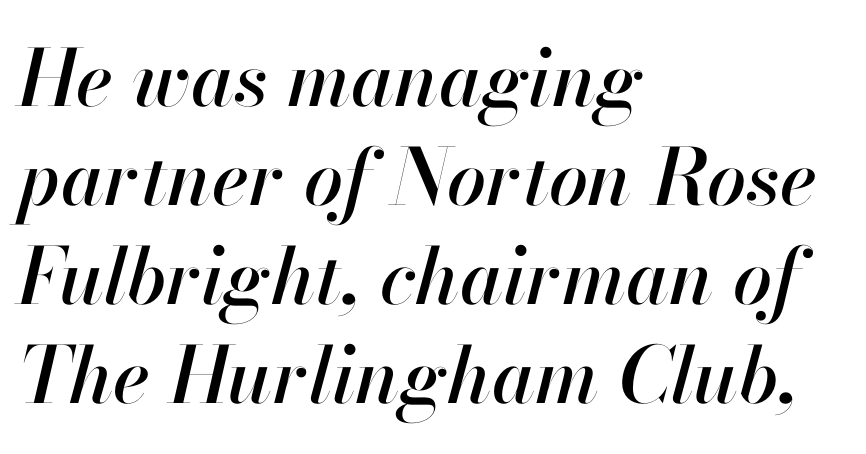
The image shows 78 px text type, italic (leaning right); set left-aligned, normal line spacing (1.27x), normal letter spacing, not underlined; high stroke contrast and a small x-height.
